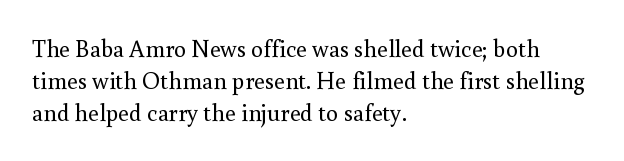
The image shows 24 px text type, upright; set left-aligned, normal line spacing (1.34x), normal letter spacing, not underlined.
